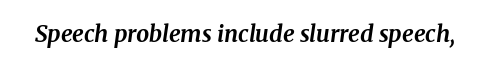
{"italic": "yes", "lean": "right", "slant_degrees": 8, "bold": "yes", "underline": "no", "letter_spacing": "normal", "letter_spacing_em": 0.0, "glyph_px": 23}
